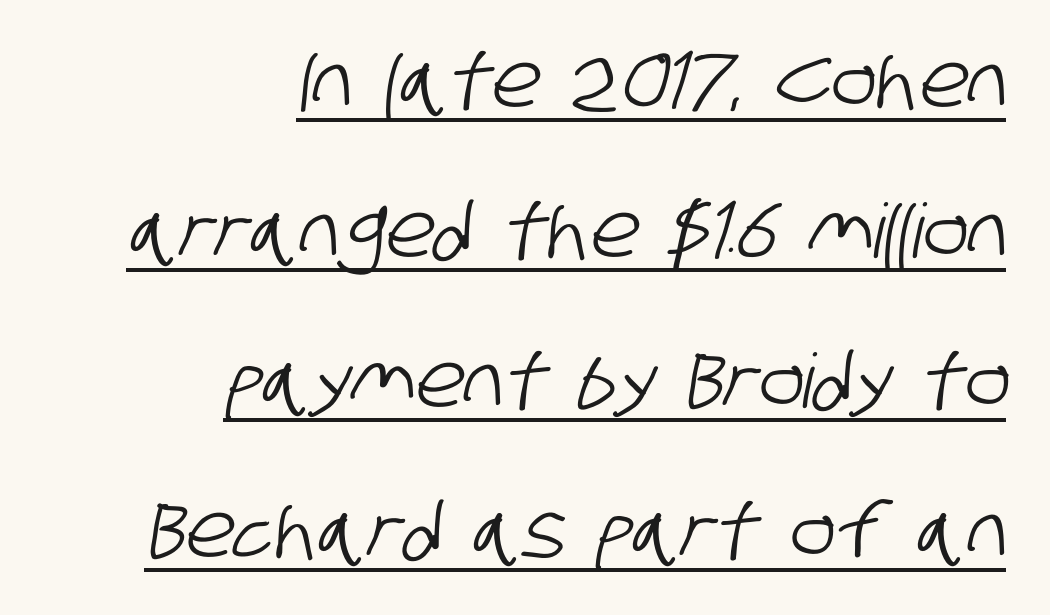
{"serif": "no", "width": "condensed", "stroke_contrast": "low", "x_height": "large", "monospaced": "no", "underline": "yes", "align": "right", "line_spacing": "loose", "line_spacing_ratio": 2.0, "letter_spacing": "normal", "letter_spacing_em": 0.0, "glyph_px": 75}
